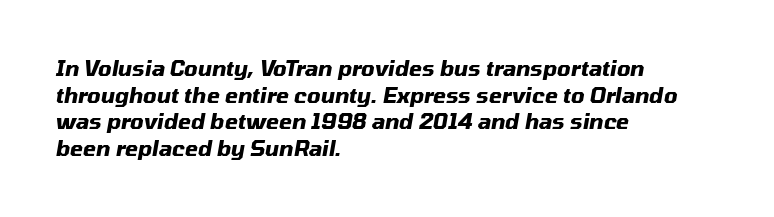
{"italic": "yes", "lean": "right", "slant_degrees": 10, "bold": "yes", "underline": "no", "align": "left", "line_spacing": "normal", "line_spacing_ratio": 1.27, "letter_spacing": "normal", "letter_spacing_em": 0.0, "glyph_px": 21}
